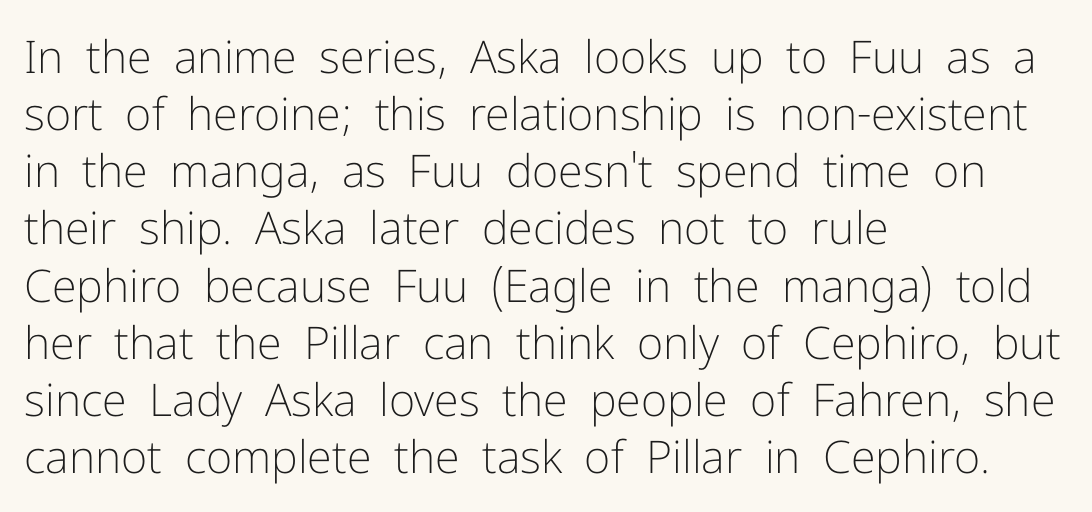
The image shows 45 px light sans-serif type, upright; set left-aligned, normal line spacing (1.27x), normal letter spacing, not underlined; low stroke contrast and a medium x-height.
